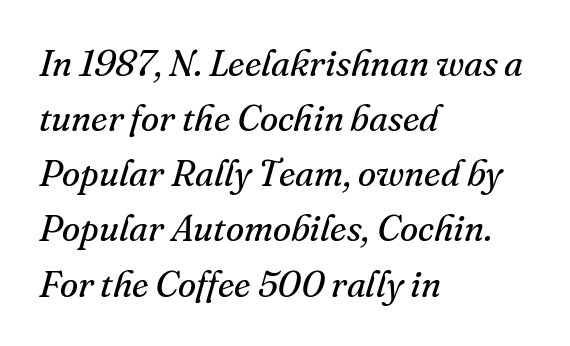
This sample is left-justified, so line endings fall wherever the words run out. Nobody touched the tracking dial on this one. A quiet, ordinary-to-light weight characterises the typeface. Little horizontal feet cap the strokes, marking this as serif type.
